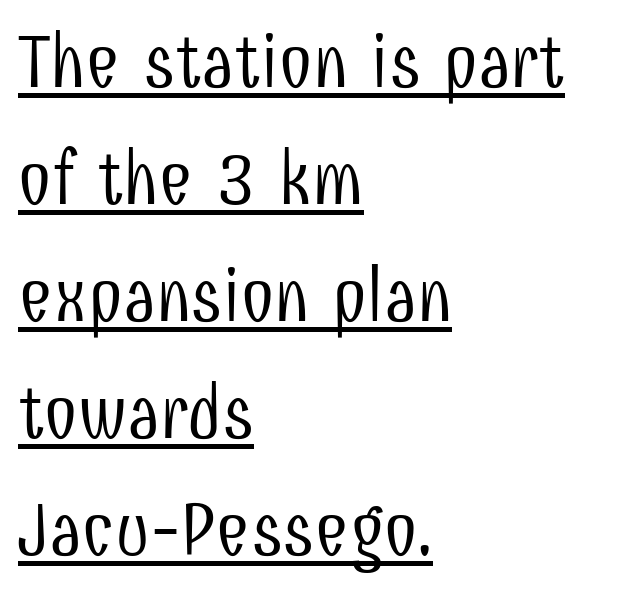
The compositor pushed each line to the left boundary. This is sans-serif lettering, the kind often seen on screens and signage. The letters stand straight up with perfectly vertical stems. These glyphs show unthickened strokes, regular width or finer. What's the leading like? Ordinary, nothing unusual.
